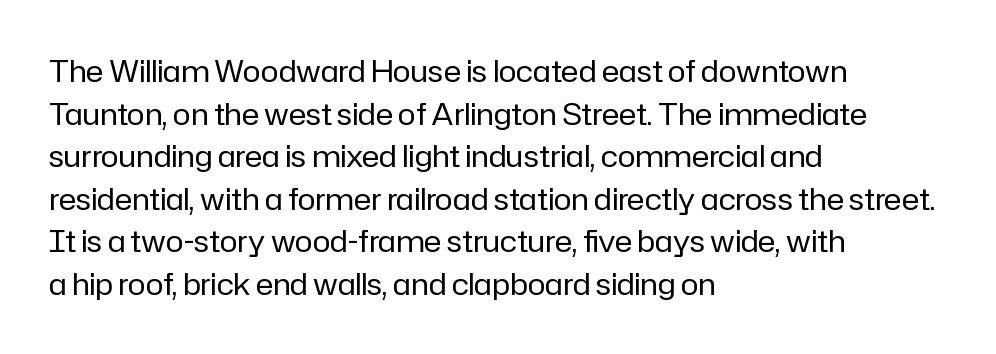
{"serif": "no", "italic": "no", "bold": "no", "weight": "regular", "width": "normal", "stroke_contrast": "low", "x_height": "medium", "monospaced": "no", "underline": "no", "align": "left", "line_spacing": "normal", "line_spacing_ratio": 1.42, "letter_spacing": "normal", "letter_spacing_em": 0.0, "glyph_px": 30}
